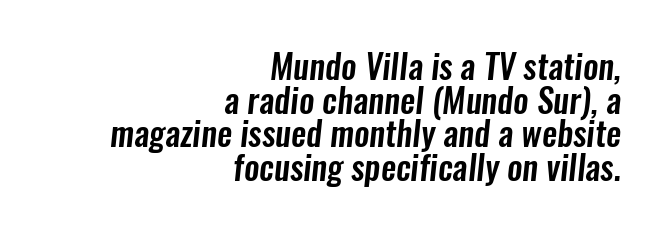
Q: Is the typeface a serif or a sans-serif typeface? A: Sans-serif.
Q: Is the text underlined? A: No.
Q: How is the paragraph aligned? A: Right-aligned.
Q: Is the spacing between letters normal or unusually wide? A: Normal.
Q: Is the spacing between lines tight, normal or loose? A: Tight.
Q: Width (condensed, normal, or wide)? A: Condensed.
Q: Stroke contrast? A: Low.
Q: x-height? A: Medium.
Q: Monospaced? A: No.
